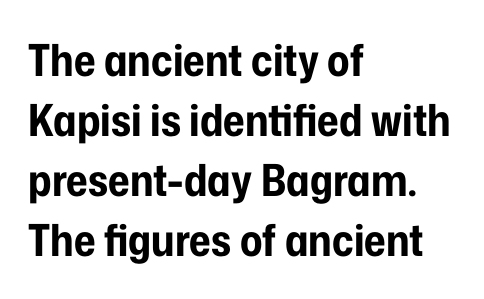
Look at the stroke-to-counter ratio: heavy, a bold. No extra tracking has been applied to these lines. Varying glyph widths throughout — classic text-font behaviour. Every character sits straight up, as roman type does. Descender tails drop into unmarked territory. The rows are spaced the way most documents space them.
